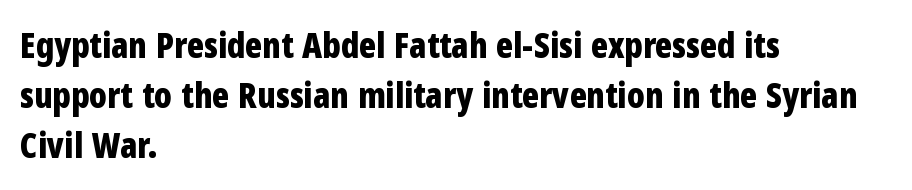
Honestly, the letter spacing is just normal — you wouldn't notice it. Quick note: underline off. This is the regular roman posture of the typeface. Notice how the passage keeps a crisp vertical edge on the left only. These lines are rendered in a variable-pitch font. The leading is moderate, giving the passage an even texture.
